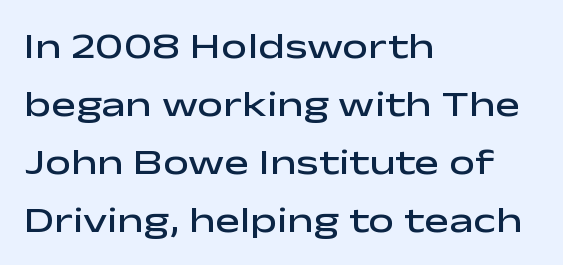
{"serif": "no", "italic": "no", "bold": "semi", "weight": "semibold", "width": "wide", "stroke_contrast": "low", "x_height": "medium", "monospaced": "no", "underline": "no", "align": "left", "line_spacing": "normal", "line_spacing_ratio": 1.57, "letter_spacing": "normal", "letter_spacing_em": 0.0, "glyph_px": 37}
